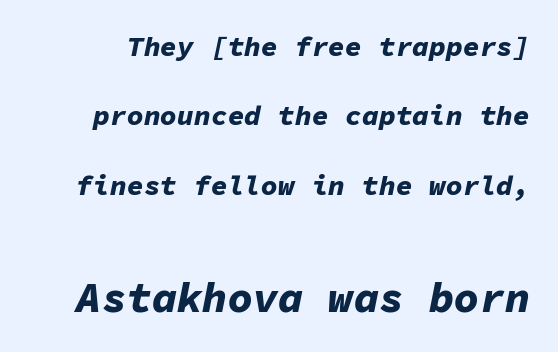
The image shows 42 px bold type, italic (leaning right), monospaced; set loose line spacing (2.48x), normal letter spacing, not underlined; the second (bottom) block is 1.5x larger; low stroke contrast and a medium x-height.
